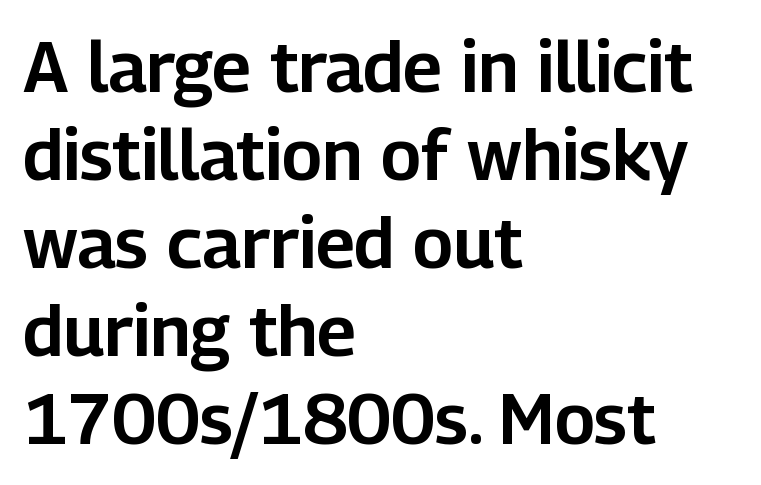
The letterforms sit shoulder to shoulder at normal distance. Posture: vertical. The passage is arranged the way most books set body copy — flush left. You could not count columns in this text — the font is proportionally spaced. Check under the words: just untouched page.
